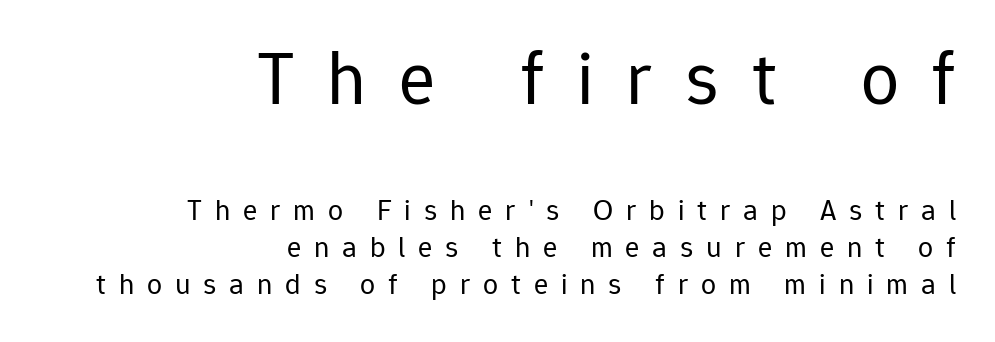
The rendering shrinks the type as you move from the upper chunk to the lower. No heavy texture on the line: the type isn't bold. Unlike italic type, these characters show no tilt at all. These lines have a slow, spaced-out rhythm from letter to letter.
